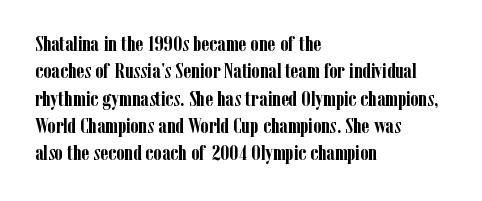
The image shows 21 px bold type, upright; set left-aligned, normal line spacing (1.3x), normal letter spacing, not underlined.
